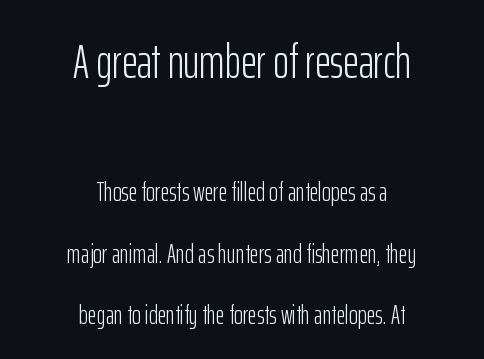
The image shows 48 px light, condensed sans-serif type, upright; set centered, loose line spacing (2.27x), normal letter spacing, not underlined; the first (top) block is 1.78x larger; low stroke contrast and a medium x-height.
